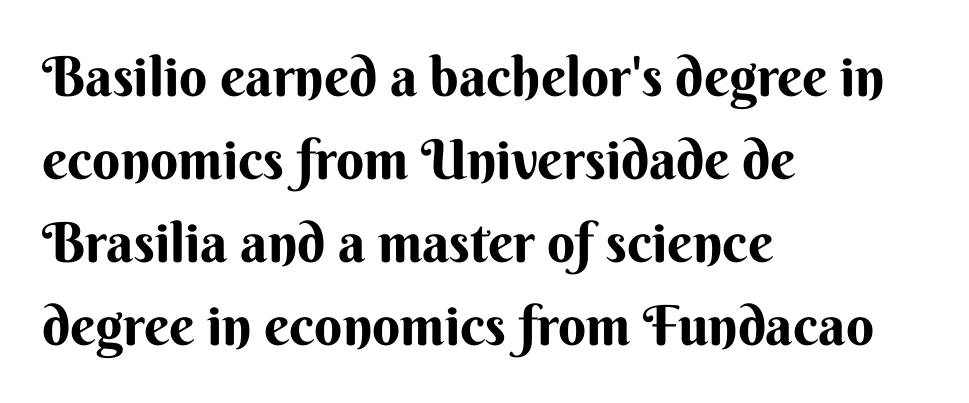
Q: Is the text bold? A: Yes.
Q: Is the text italic (slanted)? A: No, it is upright.
Q: Is the typeface a serif or a sans-serif typeface? A: Sans-serif.
Q: Is the text underlined? A: No.
Q: How is the paragraph aligned? A: Left-aligned.
Q: Is the spacing between letters normal or unusually wide? A: Normal.
Q: Is the spacing between lines tight, normal or loose? A: Normal.
Q: Width (condensed, normal, or wide)? A: Normal.
Q: Stroke contrast? A: Medium.
Q: x-height? A: Small.
Q: Monospaced? A: No.
